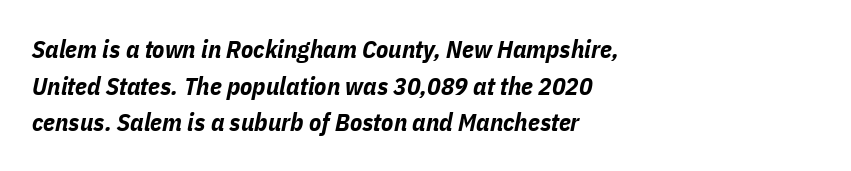
The text carries the slant typical of an italic or oblique font. The face used here is rendered with its standard letterfit. The gap between lines stays unmarked. The text block is weighted toward the left margin, trailing off unevenly rightward. Weight check: bold — yes, fully. Honestly, the row spacing looks completely unremarkable.
